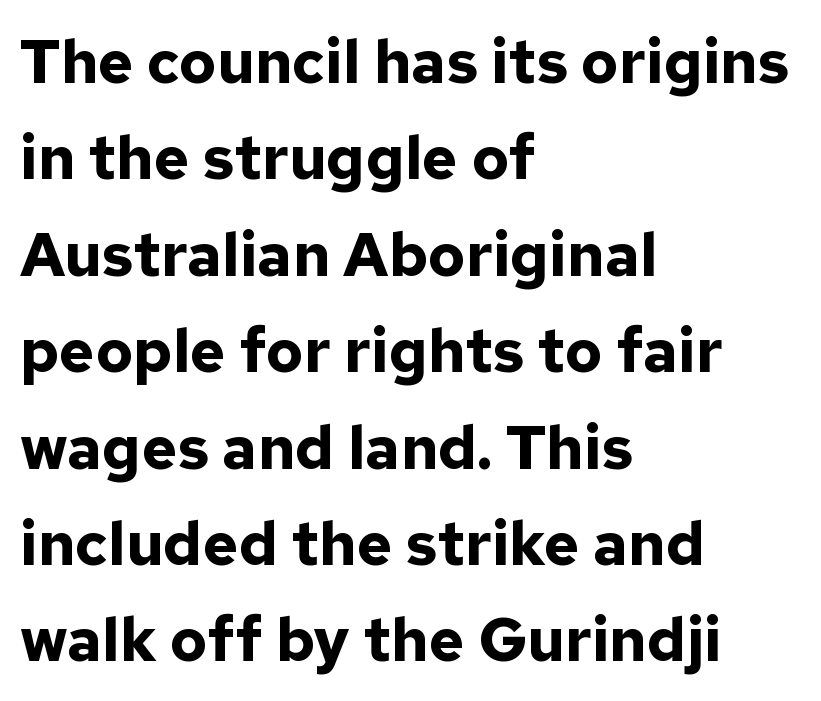
{"serif": "no", "italic": "no", "bold": "yes", "weight": "bold", "width": "normal", "stroke_contrast": "low", "x_height": "medium", "monospaced": "no", "underline": "no", "align": "left", "line_spacing": "normal", "line_spacing_ratio": 1.58, "letter_spacing": "normal", "letter_spacing_em": 0.0, "glyph_px": 61}
